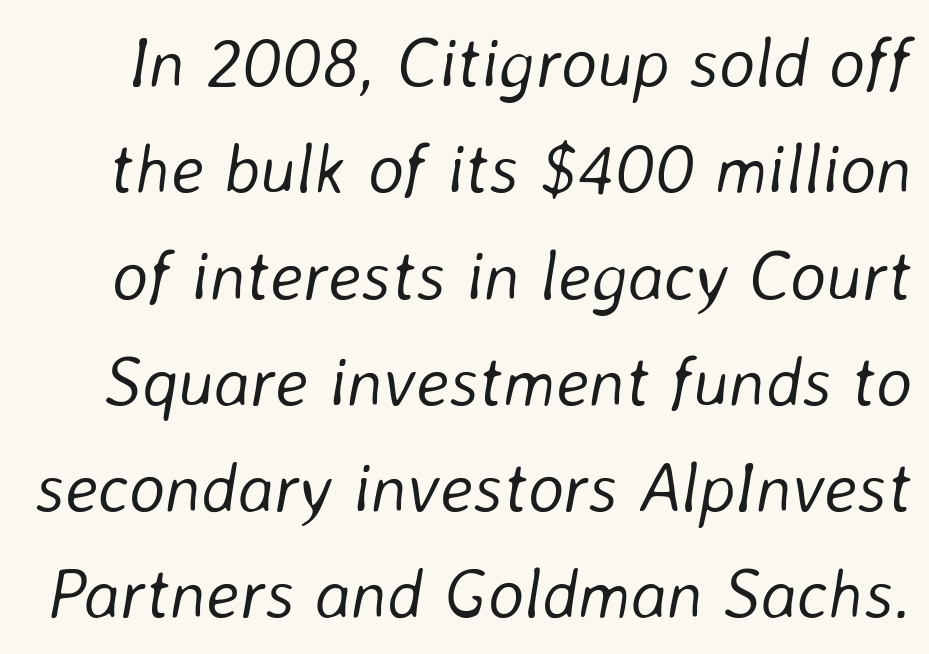
Q: Is the text bold? A: No.
Q: Is the text italic (slanted)? A: Yes, it leans right by about 8 degrees.
Q: Is the text underlined? A: No.
Q: Is the spacing between letters normal or unusually wide? A: Normal.
Q: Is the spacing between lines tight, normal or loose? A: Normal.
Q: Width (condensed, normal, or wide)? A: Normal.
Q: Stroke contrast? A: Low.
Q: x-height? A: Medium.
Q: Monospaced? A: No.
